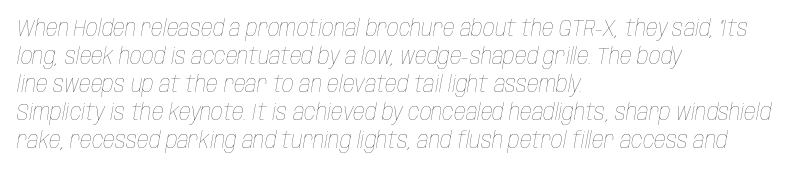
Q: Is the text bold? A: No.
Q: Is the text italic (slanted)? A: Yes, it leans right by about 10 degrees.
Q: Is the text underlined? A: No.
Q: How is the paragraph aligned? A: Left-aligned.
Q: Is the spacing between letters normal or unusually wide? A: Normal.
